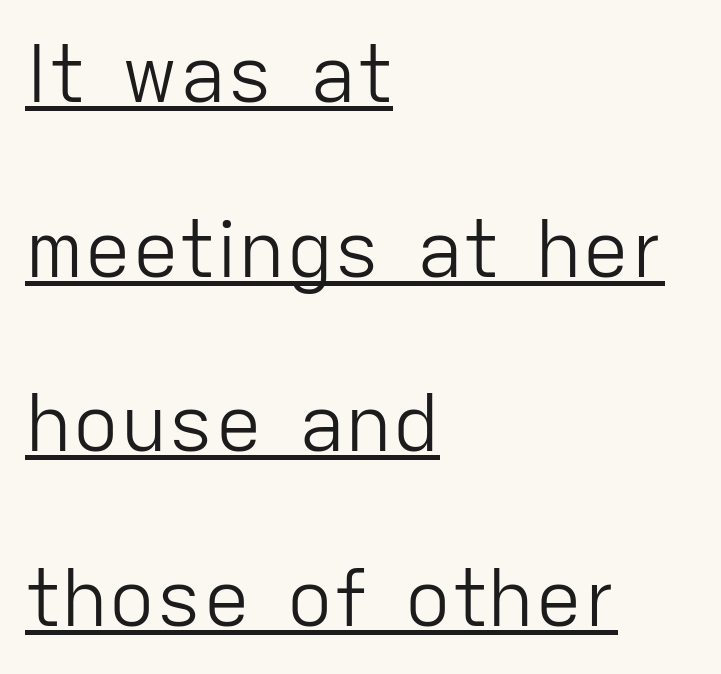
The image shows 79 px light sans-serif type, upright; set left-aligned, loose line spacing (2.21x), normal letter spacing, underlined; low stroke contrast and a medium x-height.
